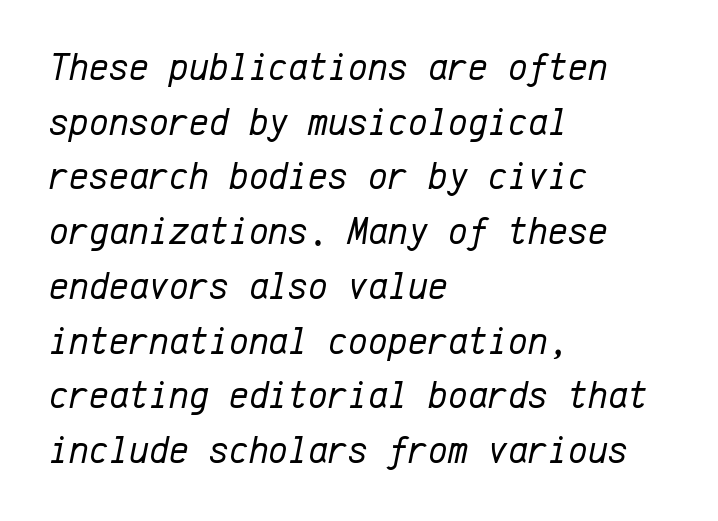
{"italic": "yes", "lean": "right", "slant_degrees": 12, "bold": "no", "weight": "regular", "width": "normal", "stroke_contrast": "low", "x_height": "medium", "monospaced": "yes", "underline": "no", "align": "left", "line_spacing": "normal", "line_spacing_ratio": 1.44, "letter_spacing": "normal", "letter_spacing_em": 0.0, "glyph_px": 38}
